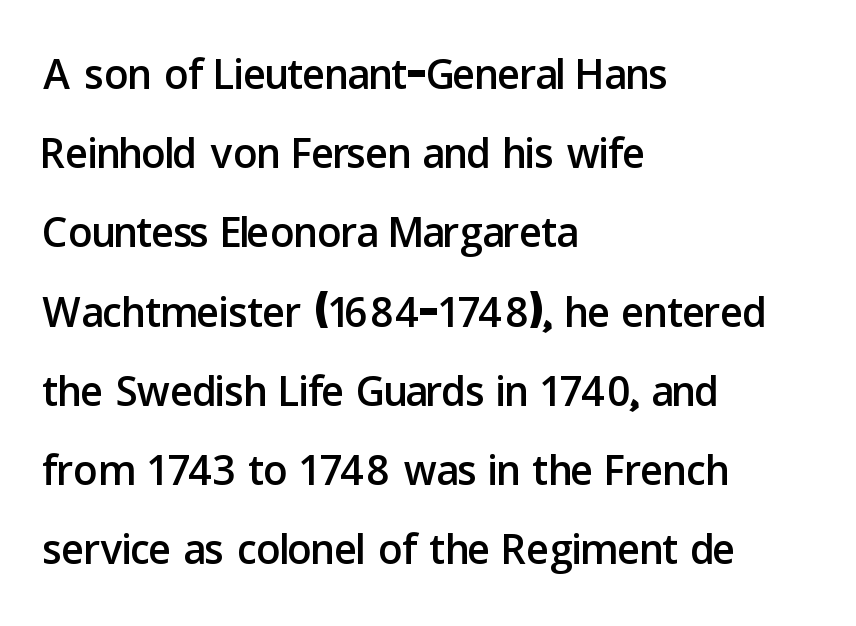
The image shows 60 px sans-serif type, upright; set left-aligned, normal line spacing (1.32x), normal letter spacing, not underlined; low stroke contrast and a medium x-height.
